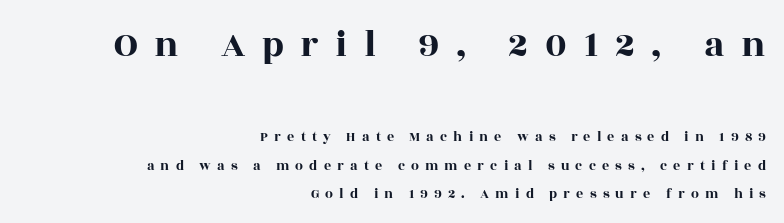
{"serif": "yes", "italic": "no", "width": "wide", "x_height": "large", "monospaced": "no", "underline": "no", "align": "right", "line_spacing": "loose", "line_spacing_ratio": 2.06, "letter_spacing": "wide", "letter_spacing_em": 0.44, "larger_block": "first", "size_ratio": 2.71, "glyph_px": 38}
